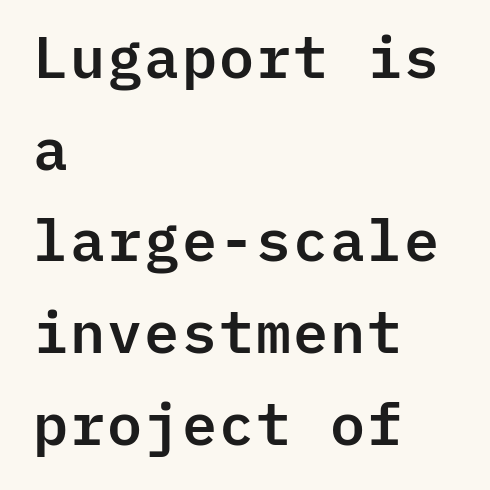
Q: Is the text italic (slanted)? A: No, it is upright.
Q: Is the typeface a serif or a sans-serif typeface? A: Sans-serif.
Q: Is the text underlined? A: No.
Q: How is the paragraph aligned? A: Left-aligned.
Q: Is the spacing between letters normal or unusually wide? A: Normal.
Q: Is the spacing between lines tight, normal or loose? A: Normal.
Q: Width (condensed, normal, or wide)? A: Normal.
Q: Stroke contrast? A: Low.
Q: x-height? A: Medium.
Q: Monospaced? A: Yes.
